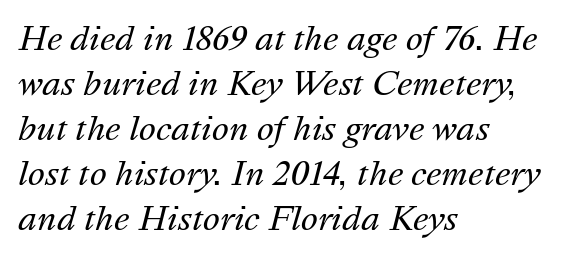
{"italic": "yes", "lean": "right", "slant_degrees": 16, "bold": "no", "weight": "regular", "width": "normal", "stroke_contrast": "medium", "x_height": "medium", "monospaced": "no", "underline": "no", "align": "left", "line_spacing": "normal", "line_spacing_ratio": 1.41, "letter_spacing": "normal", "letter_spacing_em": 0.0, "glyph_px": 32}
